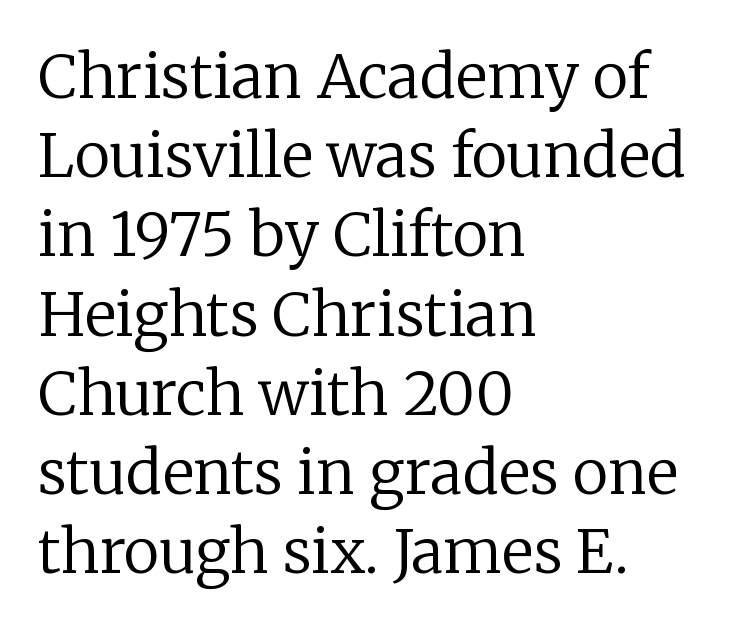
The image shows 60 px regular-weight serif type, upright; set left-aligned, normal line spacing (1.32x), normal letter spacing, not underlined; low stroke contrast and a medium x-height.
